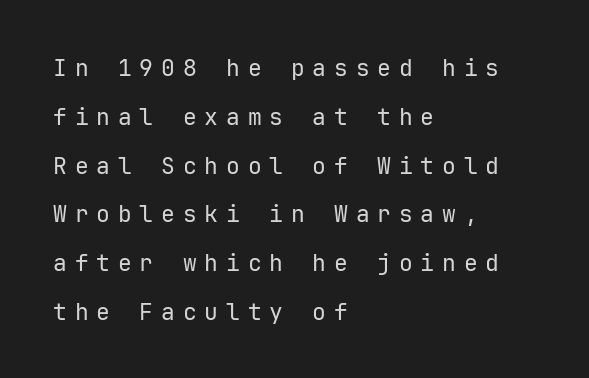
The image shows 23 px text type, upright; set left-aligned, loose line spacing (2.12x), unusually wide letter spacing (+0.34 em), not underlined.
